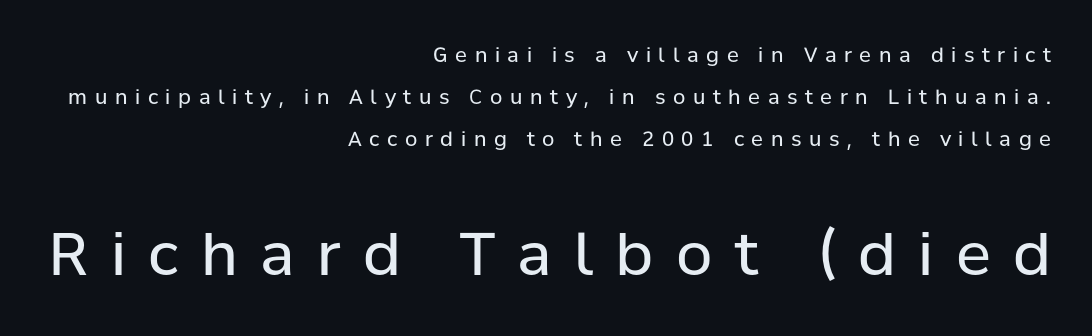
{"serif": "no", "italic": "no", "bold": "no", "weight": "regular", "width": "normal", "stroke_contrast": "low", "x_height": "medium", "monospaced": "no", "underline": "no", "align": "right", "line_spacing": "loose", "line_spacing_ratio": 2.1, "letter_spacing": "wide", "letter_spacing_em": 0.38, "larger_block": "second", "size_ratio": 2.95, "glyph_px": 59}
